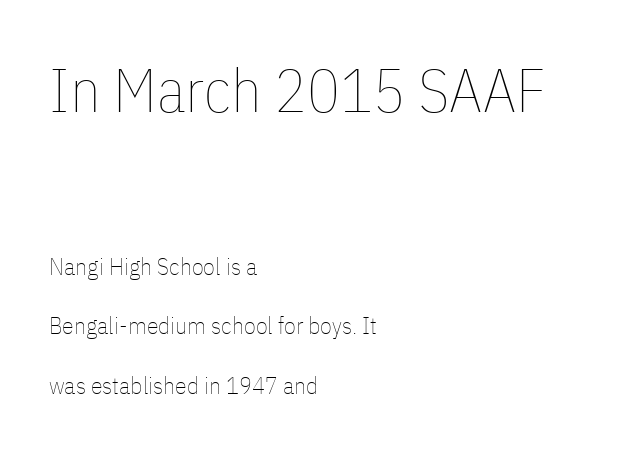
{"italic": "no", "bold": "no", "weight": "thin", "width": "condensed", "stroke_contrast": "low", "x_height": "medium", "monospaced": "no", "underline": "no", "align": "left", "line_spacing": "loose", "line_spacing_ratio": 2.49, "letter_spacing": "normal", "letter_spacing_em": 0.0, "larger_block": "first", "size_ratio": 2.54, "glyph_px": 61}
